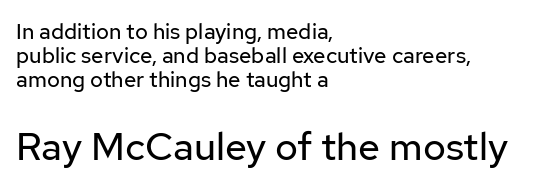
A bare baseline throughout the passage. The axis of the letterforms is exactly vertical. A light-to-regular cut is what we see here. Does extra space separate the letters? No, they use regular spacing.
